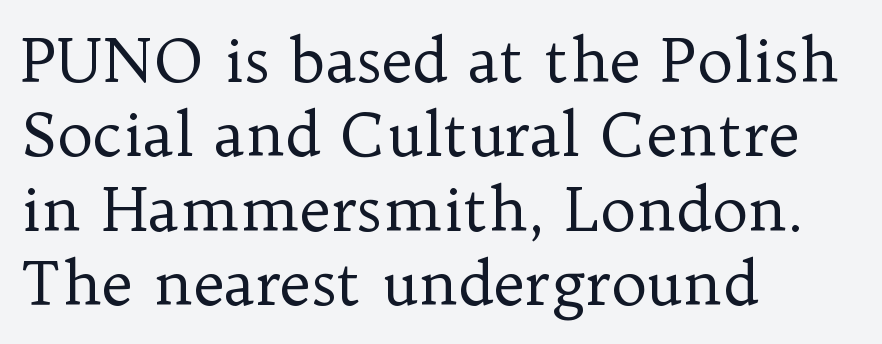
{"serif": "yes", "italic": "no", "bold": "no", "weight": "regular", "width": "normal", "stroke_contrast": "low", "x_height": "medium", "monospaced": "no", "underline": "no", "align": "left", "line_spacing_ratio": 1.22, "letter_spacing": "normal", "letter_spacing_em": 0.0, "glyph_px": 61}
